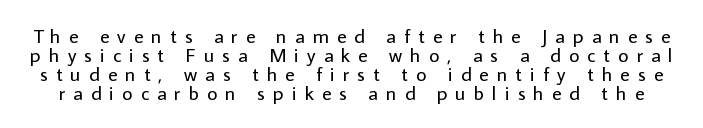
Honestly, the letter spacing is so wide it's the main thing you notice. The string is rendered with underlining switched off. Bold? No — there's no thickening of the strokes. Does the leading feel generous? Not at all — it's pinched. A typesetter would mark this as roman, not italic.
